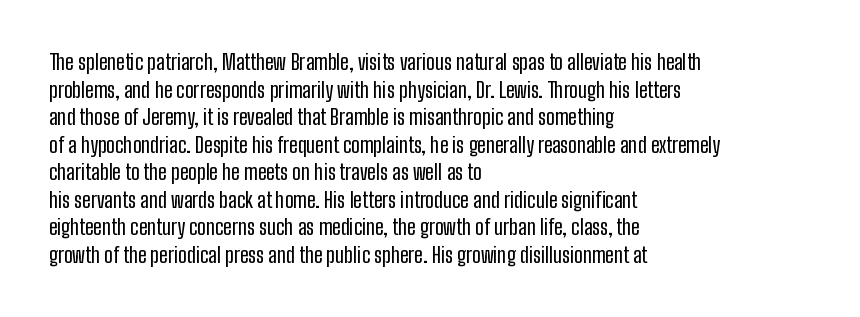
Line starts are locked; line ends wander. Leading matches the norm, producing a regular column. Characters remain perfectly vertical along every line. The area under the type is left untouched. Caption: standard tracking, unaltered.
